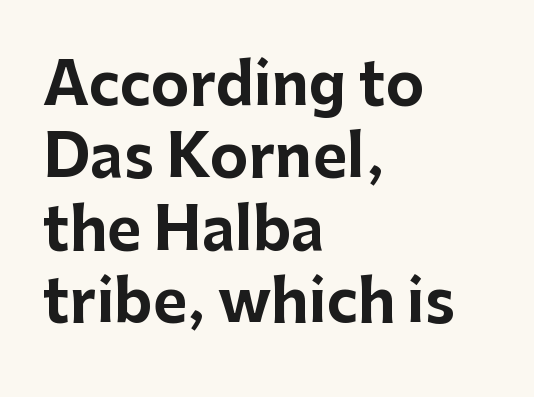
{"serif": "no", "italic": "no", "bold": "yes", "weight": "bold", "width": "normal", "stroke_contrast": "low", "x_height": "medium", "monospaced": "no", "underline": "no", "align": "left", "line_spacing": "normal", "line_spacing_ratio": 1.25, "letter_spacing": "normal", "letter_spacing_em": 0.0, "glyph_px": 58}
